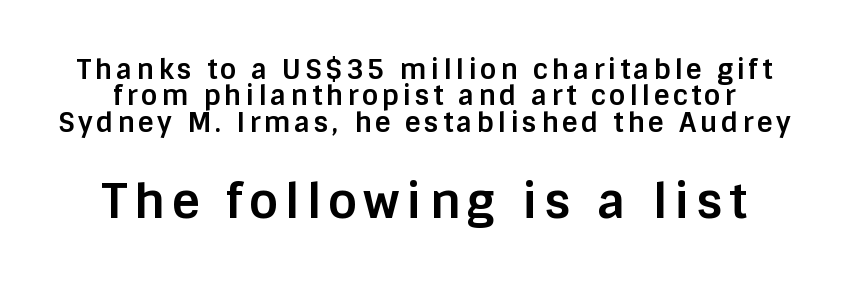
What weight is shown? A full bold with thick strokes. Nothing sits at the stroke ends, so this counts as sans-serif. Decoration check: the copy has no underline. The typography opts for an upright posture over an oblique one.
